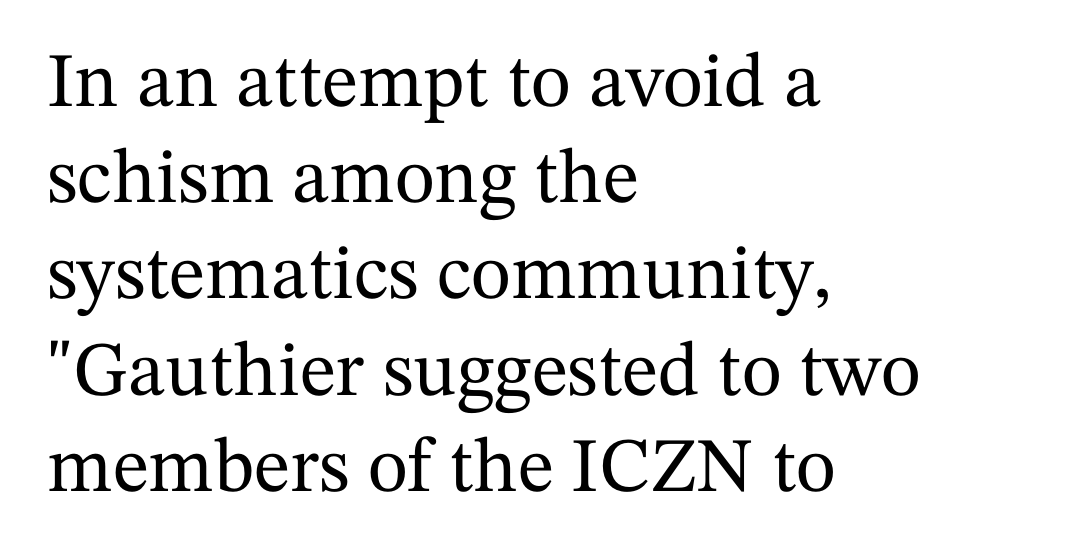
Q: Is the text italic (slanted)? A: No, it is upright.
Q: Is the typeface a serif or a sans-serif typeface? A: Serif.
Q: Is the text underlined? A: No.
Q: How is the paragraph aligned? A: Left-aligned.
Q: Is the spacing between letters normal or unusually wide? A: Normal.
Q: Is the spacing between lines tight, normal or loose? A: Normal.
Q: Width (condensed, normal, or wide)? A: Normal.
Q: Stroke contrast? A: Medium.
Q: x-height? A: Medium.
Q: Monospaced? A: No.
